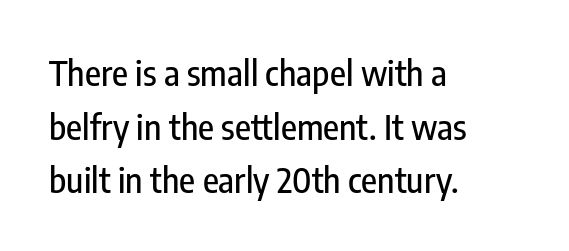
{"serif": "no", "italic": "no", "width": "condensed", "stroke_contrast": "low", "x_height": "medium", "monospaced": "no", "underline": "no", "align": "left", "line_spacing": "normal", "line_spacing_ratio": 1.53, "letter_spacing": "normal", "letter_spacing_em": 0.0, "glyph_px": 35}
